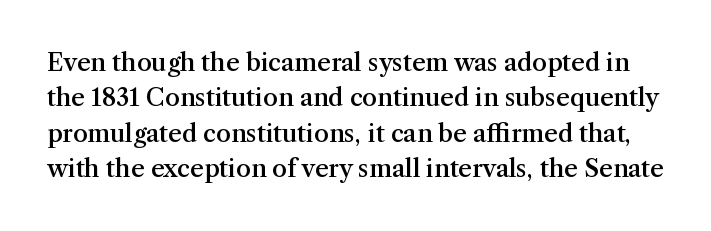
The image shows 24 px text type, upright; set normal line spacing (1.47x), normal letter spacing, not underlined.
